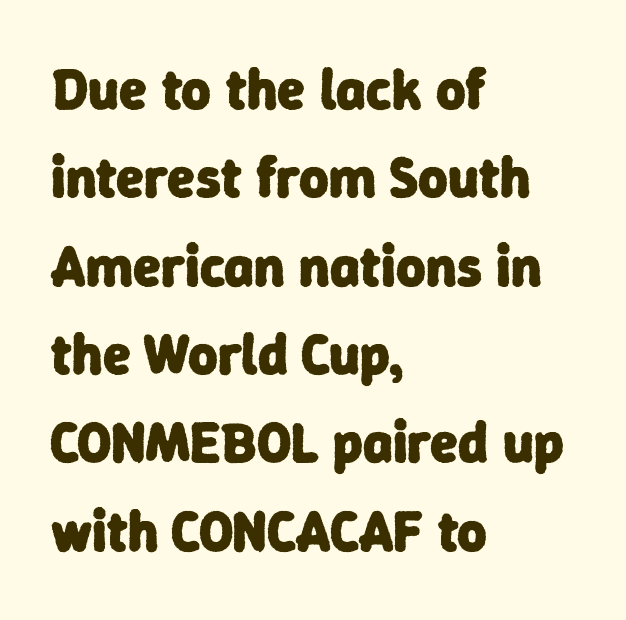
{"serif": "no", "bold": "yes", "weight": "heavy", "width": "normal", "stroke_contrast": "low", "x_height": "medium", "monospaced": "no", "underline": "no", "align": "left", "line_spacing": "normal", "line_spacing_ratio": 1.55, "letter_spacing": "normal", "letter_spacing_em": 0.0, "glyph_px": 57}
